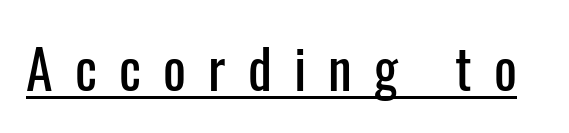
Ordinary non-slanted type is in use. Note: no serifs on the glyphs. Do the characters align in a grid? No, the font is proportional. The passage shown is underscored from start to finish. These lines have a slow, spaced-out rhythm from letter to letter.
